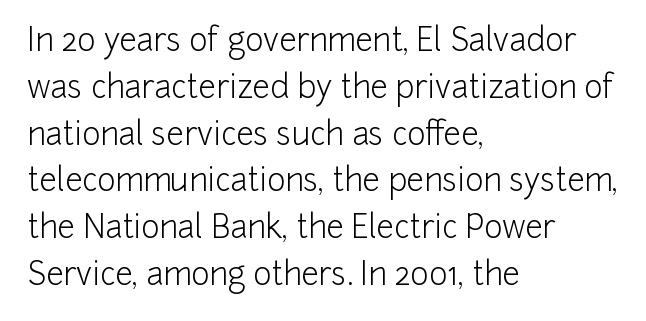
Q: Is the text bold? A: No.
Q: Is the text italic (slanted)? A: No, it is upright.
Q: Is the typeface a serif or a sans-serif typeface? A: Sans-serif.
Q: Is the text underlined? A: No.
Q: How is the paragraph aligned? A: Left-aligned.
Q: Is the spacing between letters normal or unusually wide? A: Normal.
Q: Is the spacing between lines tight, normal or loose? A: Normal.
Q: Width (condensed, normal, or wide)? A: Normal.
Q: Stroke contrast? A: Low.
Q: x-height? A: Medium.
Q: Monospaced? A: No.
